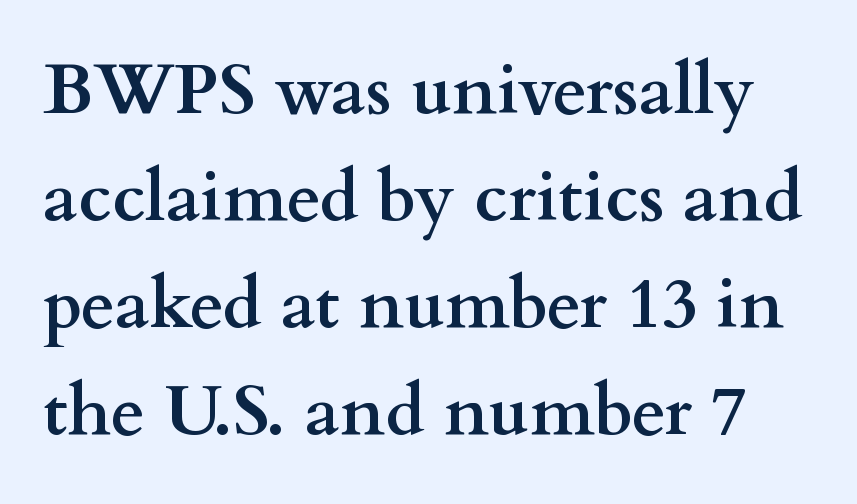
{"serif": "yes", "italic": "no", "bold": "yes", "weight": "semibold", "width": "wide", "stroke_contrast": "medium", "x_height": "small", "monospaced": "no", "underline": "no", "line_spacing": "normal", "line_spacing_ratio": 1.53, "letter_spacing": "normal", "letter_spacing_em": 0.0, "glyph_px": 70}
